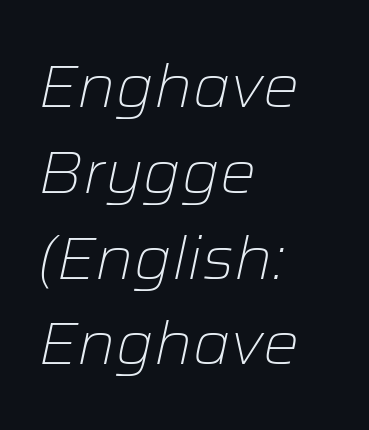
The image shows 60 px light type, italic (leaning right); set left-aligned, normal line spacing (1.43x), normal letter spacing, not underlined; low stroke contrast and a medium x-height.
